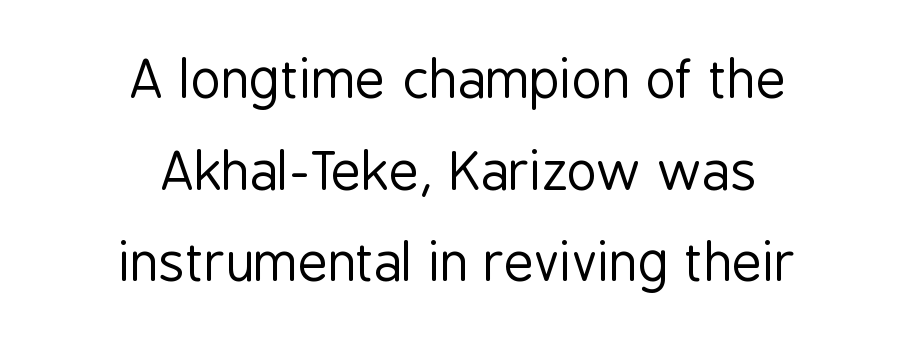
It's the straight-up-and-down kind of type. The space directly below the letters is spotless. This is sans-serif lettering, the kind often seen on screens and signage. These lines keep a tight, regular rhythm from letter to letter. A student would call this center alignment; a typographer would say set centered. The face looks like a standard text weight, possibly lighter.
